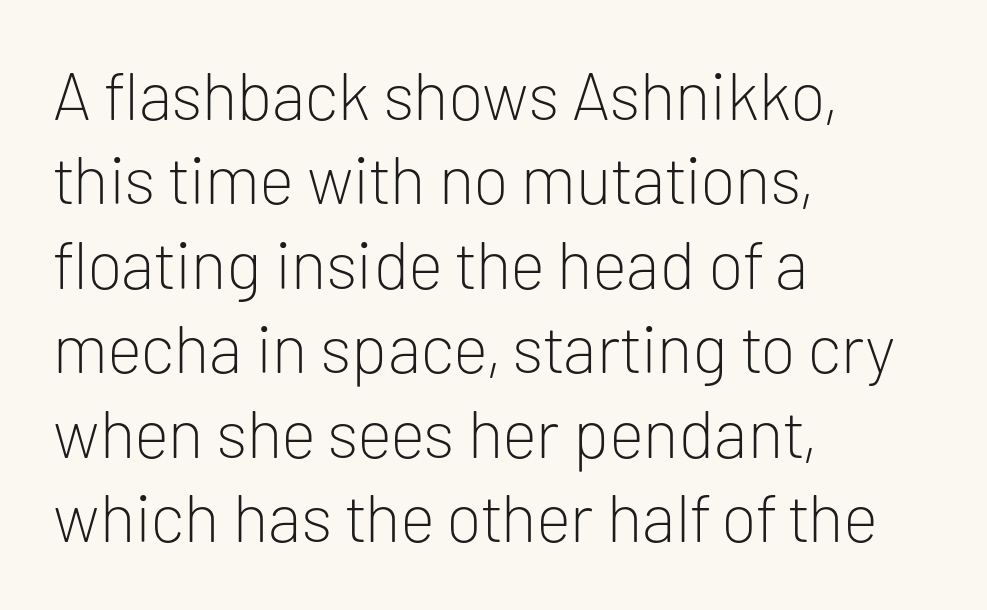
Words float on clear page, feet unadorned. You can tell it's not italic because the verticals are truly vertical. Here the designer chose a conventional face with non-uniform glyph widths. Short note: letters normally spaced. A classic flush-left, rag-right setting is used for this passage.
